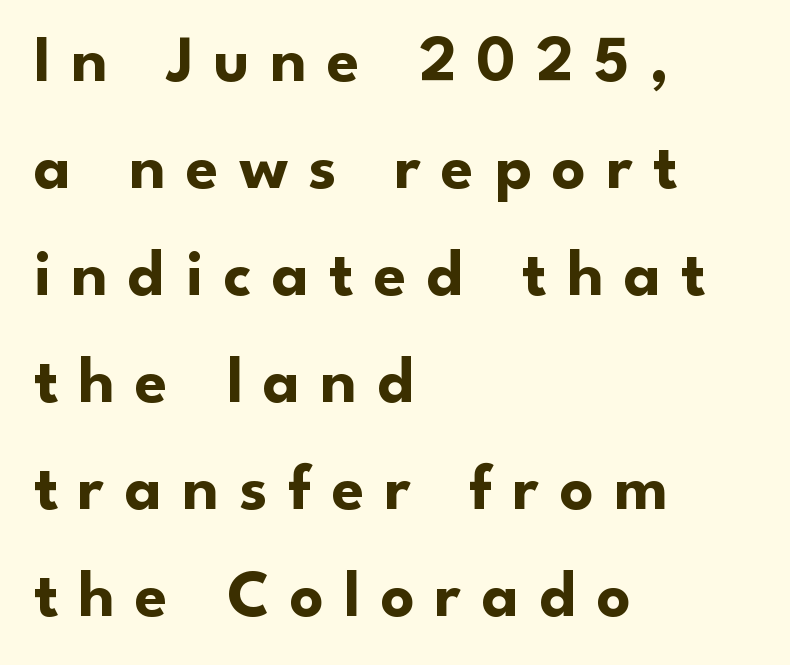
Q: Is the text bold? A: Yes.
Q: Is the text italic (slanted)? A: No, it is upright.
Q: Is the typeface a serif or a sans-serif typeface? A: Sans-serif.
Q: Is the text underlined? A: No.
Q: How is the paragraph aligned? A: Left-aligned.
Q: Is the spacing between letters normal or unusually wide? A: Unusually wide.
Q: Is the spacing between lines tight, normal or loose? A: Normal.
Q: Width (condensed, normal, or wide)? A: Normal.
Q: Stroke contrast? A: Low.
Q: x-height? A: Small.
Q: Monospaced? A: No.
